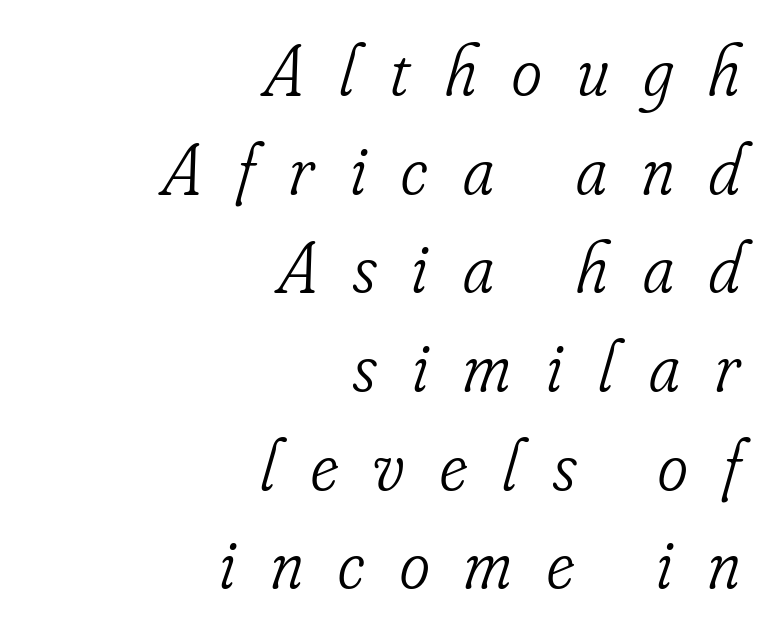
How are the letters spaced? Widely, with obvious added tracking. Typographically, this falls in the serif category. Whoever set this chose a conventional vertical rhythm. The font is comparable to plain body text, perhaps lighter. Do the characters align in a grid? No, the font is proportional. The axis of the letterforms is tilted away from vertical.
